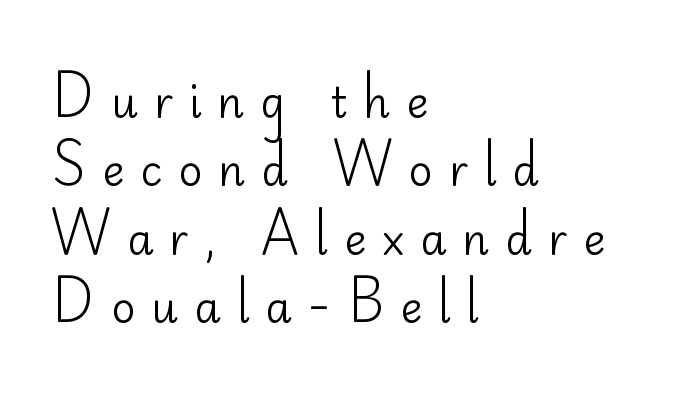
{"serif": "no", "italic": "no", "bold": "no", "weight": "regular", "width": "normal", "stroke_contrast": "low", "x_height": "small", "monospaced": "no", "underline": "no", "align": "left", "line_spacing": "normal", "line_spacing_ratio": 1.63, "letter_spacing": "wide", "letter_spacing_em": 0.38, "glyph_px": 42}
